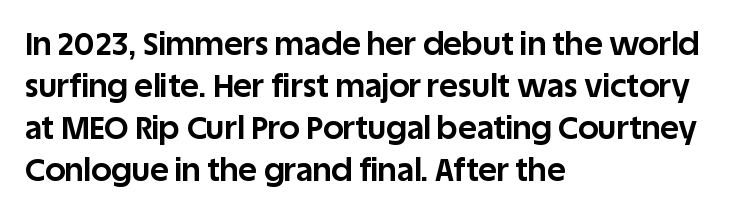
{"serif": "no", "italic": "no", "bold": "yes", "weight": "bold", "width": "normal", "stroke_contrast": "low", "x_height": "large", "monospaced": "no", "underline": "no", "align": "left", "line_spacing": "normal", "line_spacing_ratio": 1.31, "letter_spacing": "normal", "letter_spacing_em": 0.0, "glyph_px": 32}
